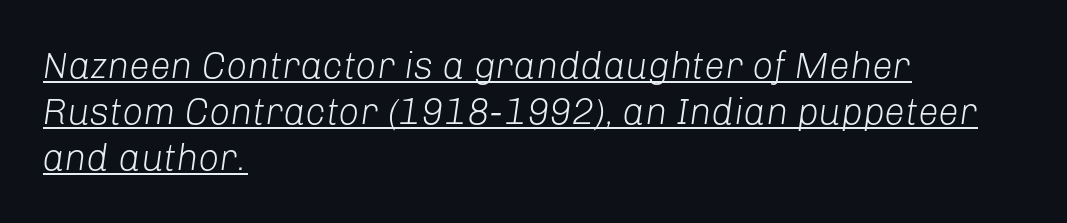
Q: Is the text bold? A: No.
Q: Is the text italic (slanted)? A: Yes, it leans right by about 8 degrees.
Q: Is the text underlined? A: Yes.
Q: How is the paragraph aligned? A: Left-aligned.
Q: Is the spacing between letters normal or unusually wide? A: Normal.
Q: Width (condensed, normal, or wide)? A: Normal.
Q: Stroke contrast? A: Low.
Q: x-height? A: Medium.
Q: Monospaced? A: No.
